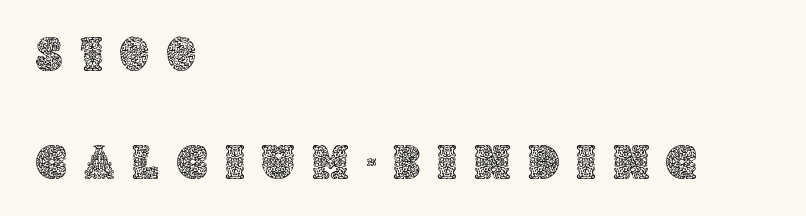
Short and long lines alike share a common starting point at left. Anything drawn beneath the words? Only blank space. Think of a printed novel: that variable character pitch is what you see here. Characters follow at a spacing far wider than the type designer built in. One glance says open: line gaps are wider than usual. Vertical strokes here are truly vertical.
